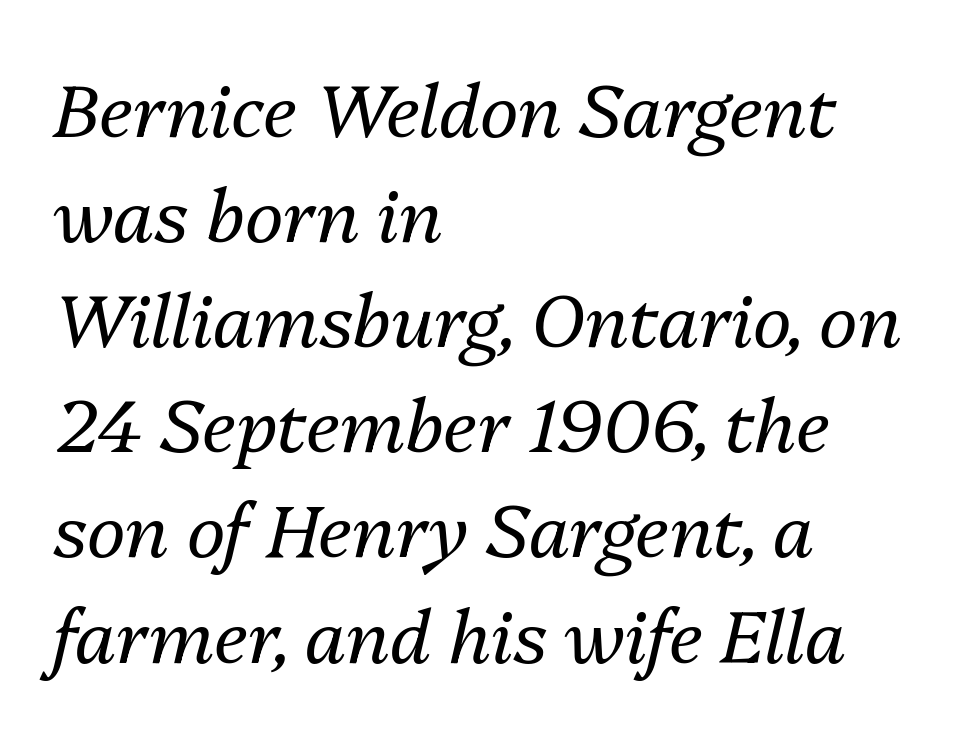
{"italic": "yes", "lean": "right", "slant_degrees": 13, "bold": "no", "weight": "regular", "width": "normal", "stroke_contrast": "medium", "x_height": "medium", "monospaced": "no", "underline": "no", "align": "left", "line_spacing": "normal", "line_spacing_ratio": 1.44, "letter_spacing": "normal", "letter_spacing_em": 0.0, "glyph_px": 73}
